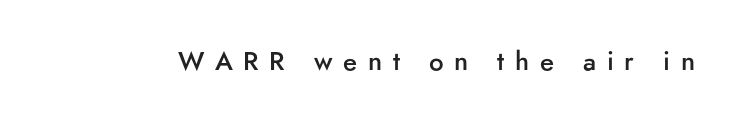
{"italic": "no", "bold": "semi", "underline": "no", "letter_spacing": "wide", "letter_spacing_em": 0.41, "glyph_px": 26}
